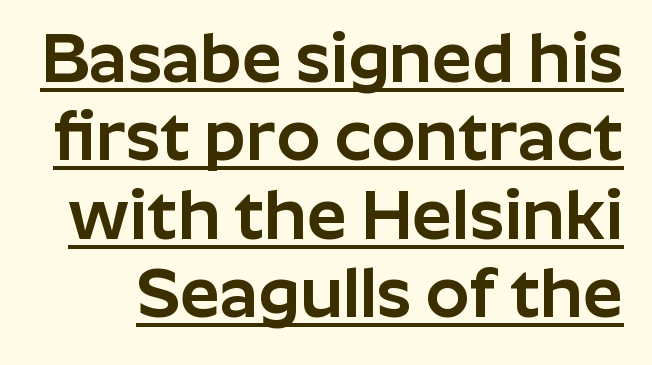
The image shows 70 px sans-serif type, upright; set tight line spacing (1.12x), normal letter spacing, underlined; low stroke contrast and a medium x-height.
